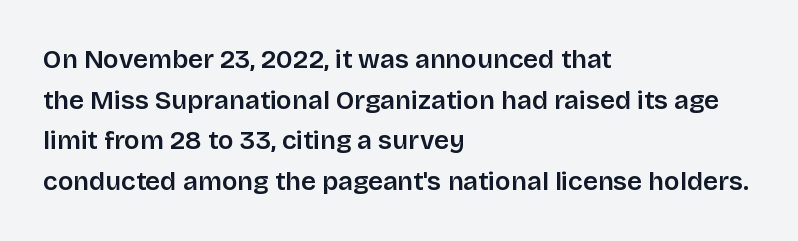
Q: Is the text italic (slanted)? A: No, it is upright.
Q: Is the text underlined? A: No.
Q: How is the paragraph aligned? A: Left-aligned.
Q: Is the spacing between letters normal or unusually wide? A: Normal.
Q: Is the spacing between lines tight, normal or loose? A: Normal.
